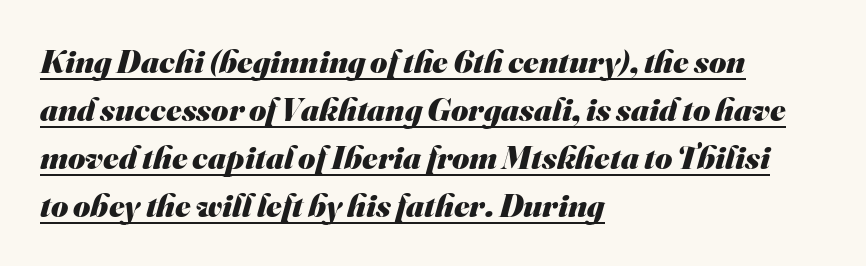
The image shows 33 px heavy sans-serif type; set left-aligned, normal line spacing (1.45x), normal letter spacing, underlined; medium stroke contrast and a small x-height.
